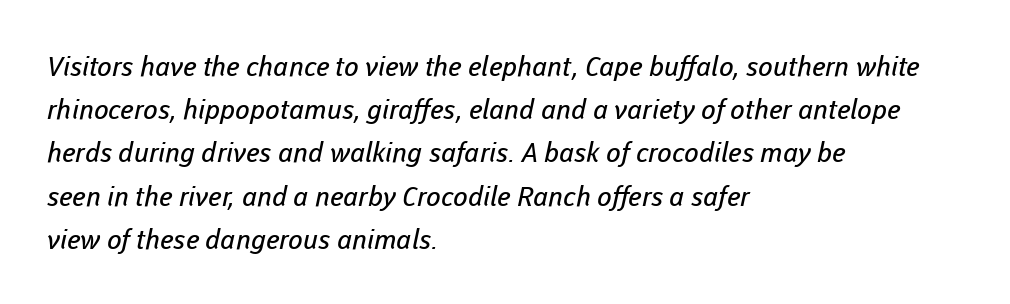
The image shows 27 px text type; set left-aligned, normal line spacing (1.6x), normal letter spacing, not underlined.
